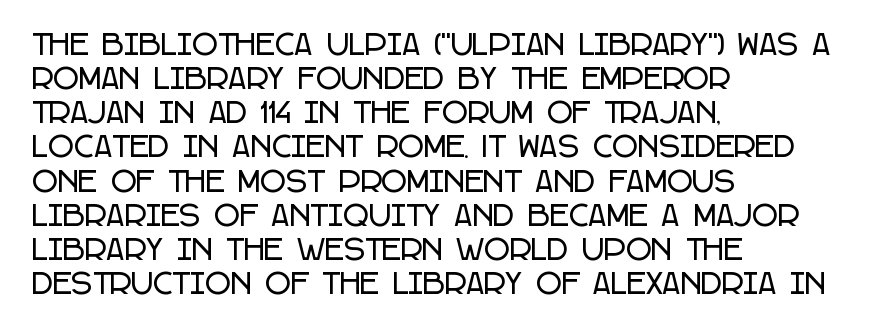
Q: Is the text italic (slanted)? A: No, it is upright.
Q: Is the typeface a serif or a sans-serif typeface? A: Sans-serif.
Q: Is the text underlined? A: No.
Q: How is the paragraph aligned? A: Left-aligned.
Q: Is the spacing between letters normal or unusually wide? A: Normal.
Q: Width (condensed, normal, or wide)? A: Condensed.
Q: Stroke contrast? A: Low.
Q: x-height? A: Large.
Q: Monospaced? A: No.
